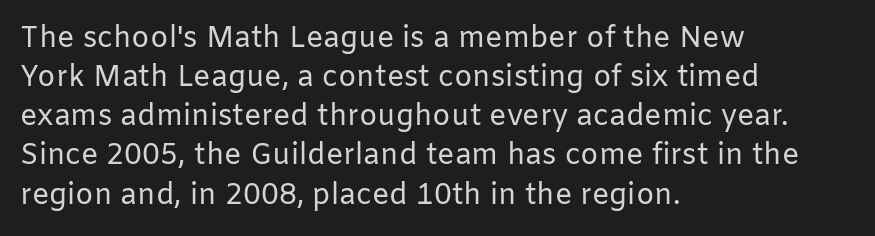
The lettering holds an erect, upright posture throughout. The letterforms sit at book weight or below. The text was rendered using a sans face with plain stroke endings. Underlining? Definitely not there. Vertical spacing — default.
